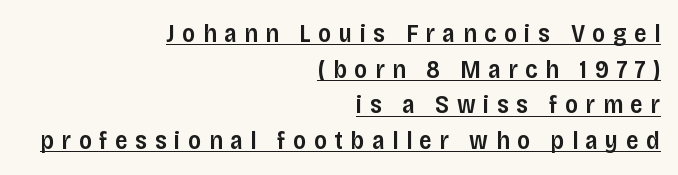
Q: Is the text bold? A: Semi-bold.
Q: Is the text italic (slanted)? A: No, it is upright.
Q: Is the text underlined? A: Yes.
Q: How is the paragraph aligned? A: Right-aligned.
Q: Is the spacing between letters normal or unusually wide? A: Unusually wide.
Q: Is the spacing between lines tight, normal or loose? A: Normal.
